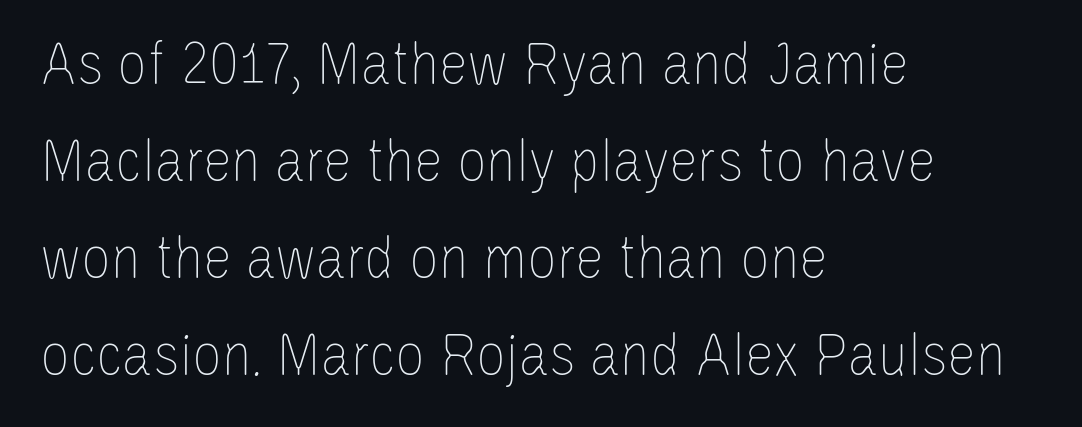
Unmarked baselines from the first word to the last. The vertical gap from one line to the next is medium. Caption: standard tracking, unaltered. Compared with a typical body face, this is equally light or lighter still. The rendering uses natural spacing where letterforms have individual widths. The paragraph shown leans on its left margin.
